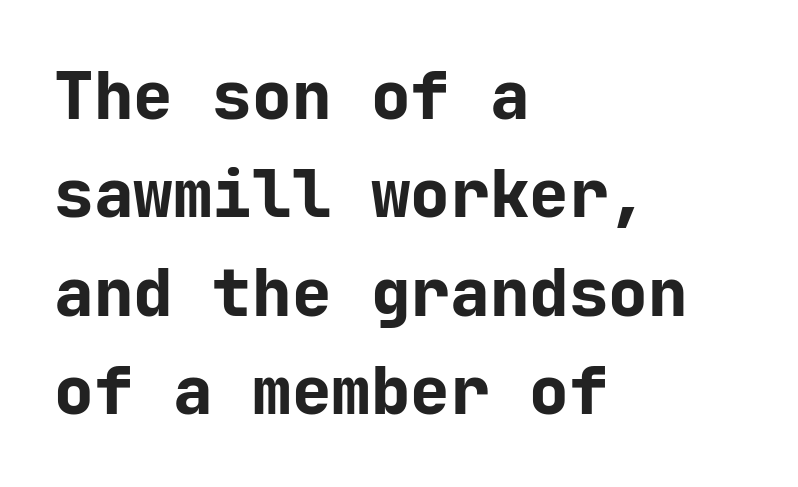
Q: Is the text bold? A: Yes.
Q: Is the text italic (slanted)? A: No, it is upright.
Q: Is the typeface a serif or a sans-serif typeface? A: Sans-serif.
Q: Is the text underlined? A: No.
Q: How is the paragraph aligned? A: Left-aligned.
Q: Is the spacing between letters normal or unusually wide? A: Normal.
Q: Is the spacing between lines tight, normal or loose? A: Normal.
Q: Width (condensed, normal, or wide)? A: Normal.
Q: Stroke contrast? A: Low.
Q: x-height? A: Medium.
Q: Monospaced? A: Yes.
